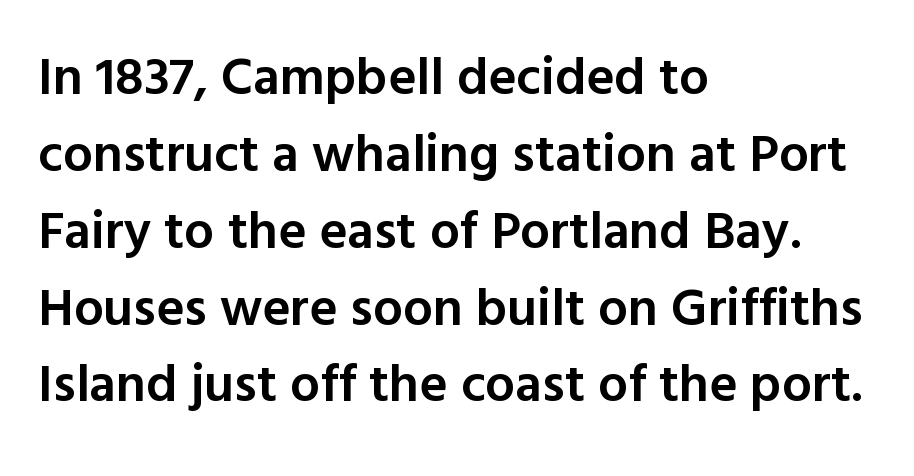
Successive baselines arrive at the customary interval. The letters stand upright; this is a roman face. A bare baseline throughout the passage. There is no visible air inserted between adjacent glyphs. Look at the bottom of the vertical strokes: they stop flat, with no serifs.
